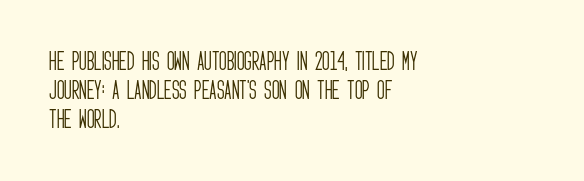
{"italic": "no", "bold": "no", "underline": "no", "align": "left", "line_spacing": "normal", "line_spacing_ratio": 1.39, "letter_spacing": "normal", "letter_spacing_em": 0.0, "glyph_px": 21}
